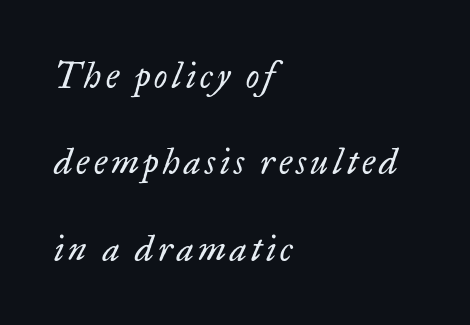
Q: Is the text bold? A: No.
Q: Is the text italic (slanted)? A: Yes, it leans right by about 17 degrees.
Q: Is the typeface a serif or a sans-serif typeface? A: Serif.
Q: Is the text underlined? A: No.
Q: How is the paragraph aligned? A: Left-aligned.
Q: Is the spacing between lines tight, normal or loose? A: Loose.
Q: Width (condensed, normal, or wide)? A: Normal.
Q: Stroke contrast? A: Low.
Q: x-height? A: Small.
Q: Monospaced? A: No.
